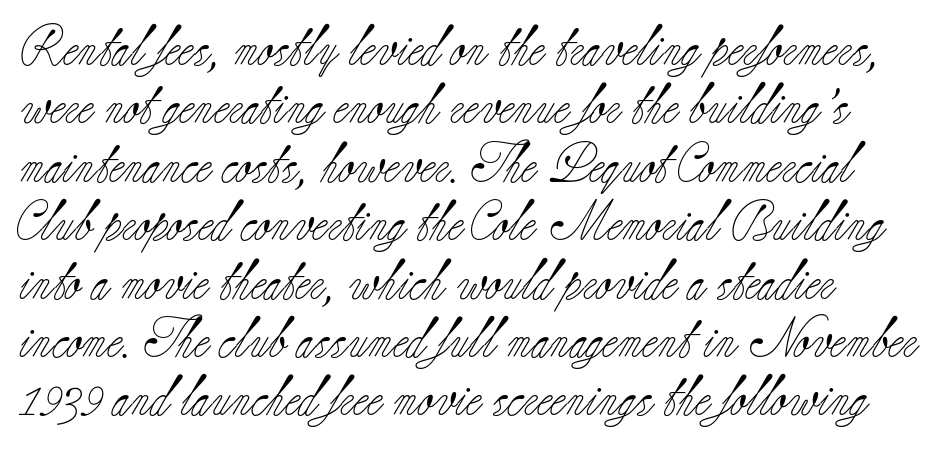
Each letter keeps its own natural width here, so spacing adapts to shape. Regarding serifs, this sample has them. No letter is thick-stroked: the sample isn't bold. The foot of each line stays bare and open.
